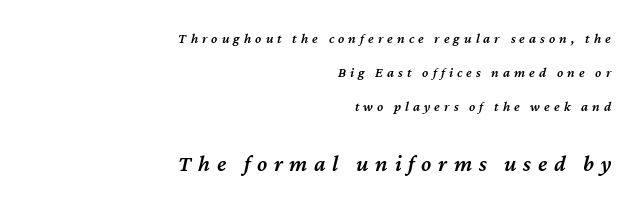
The image shows 23 px text type, italic (leaning right); set right-aligned, loose line spacing (2.42x), unusually wide letter spacing (+0.29 em), not underlined; the second (bottom) block is 1.64x larger.
